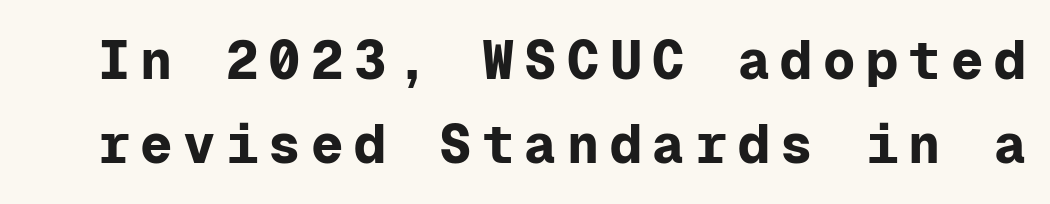
The image shows 54 px bold sans-serif type, upright, monospaced; set normal line spacing (1.56x), not underlined; low stroke contrast and a medium x-height.
